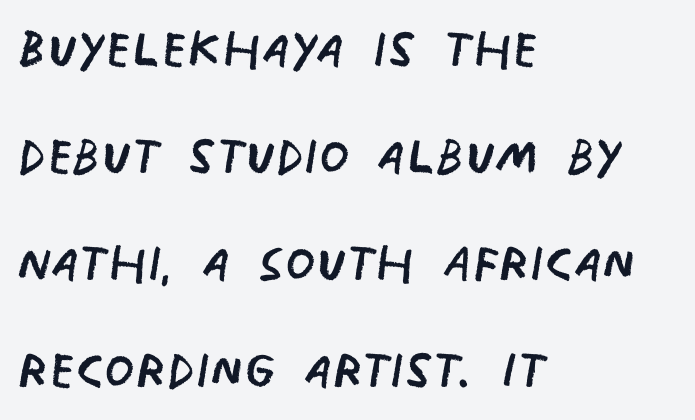
Q: Is the text bold? A: No.
Q: Is the typeface a serif or a sans-serif typeface? A: Sans-serif.
Q: Is the text underlined? A: No.
Q: How is the paragraph aligned? A: Left-aligned.
Q: Is the spacing between letters normal or unusually wide? A: Normal.
Q: Is the spacing between lines tight, normal or loose? A: Normal.
Q: Width (condensed, normal, or wide)? A: Condensed.
Q: Stroke contrast? A: Low.
Q: x-height? A: Large.
Q: Monospaced? A: No.
